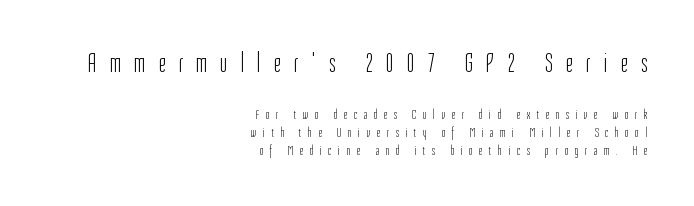
{"serif": "no", "italic": "no", "bold": "no", "weight": "light", "width": "condensed", "stroke_contrast": "low", "x_height": "medium", "monospaced": "no", "underline": "no", "align": "right", "line_spacing": "normal", "line_spacing_ratio": 1.29, "letter_spacing": "wide", "letter_spacing_em": 0.49, "larger_block": "first", "size_ratio": 2.0, "glyph_px": 28}
